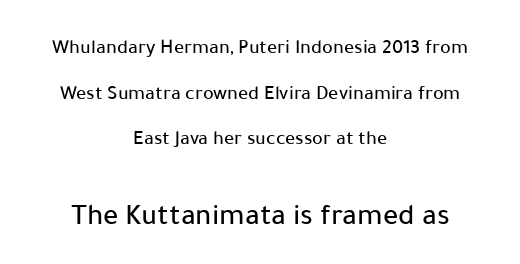
Q: Is the text italic (slanted)? A: No, it is upright.
Q: Is the typeface a serif or a sans-serif typeface? A: Sans-serif.
Q: Is the text underlined? A: No.
Q: How is the paragraph aligned? A: Centered.
Q: Is the spacing between letters normal or unusually wide? A: Normal.
Q: Is the spacing between lines tight, normal or loose? A: Loose.
Q: Which block of text is set in a larger size, the first (top) or the second (bottom)? A: The second (bottom) one.
Q: Width (condensed, normal, or wide)? A: Normal.
Q: Stroke contrast? A: Low.
Q: x-height? A: Medium.
Q: Monospaced? A: No.
